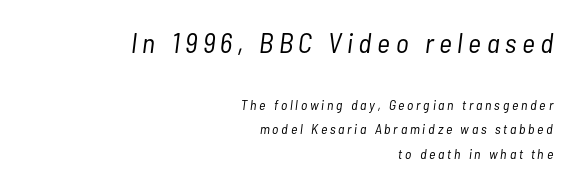
Caption: expanded tracking, letters set apart. These lines stack with their right ends in a neat column. The emphasis by scale lands on block number one, above. Any mark beneath the type? The region is blank. Spacing verdict: proportional, widths tailored to each character. Bold? No — there's no thickening of the strokes.
